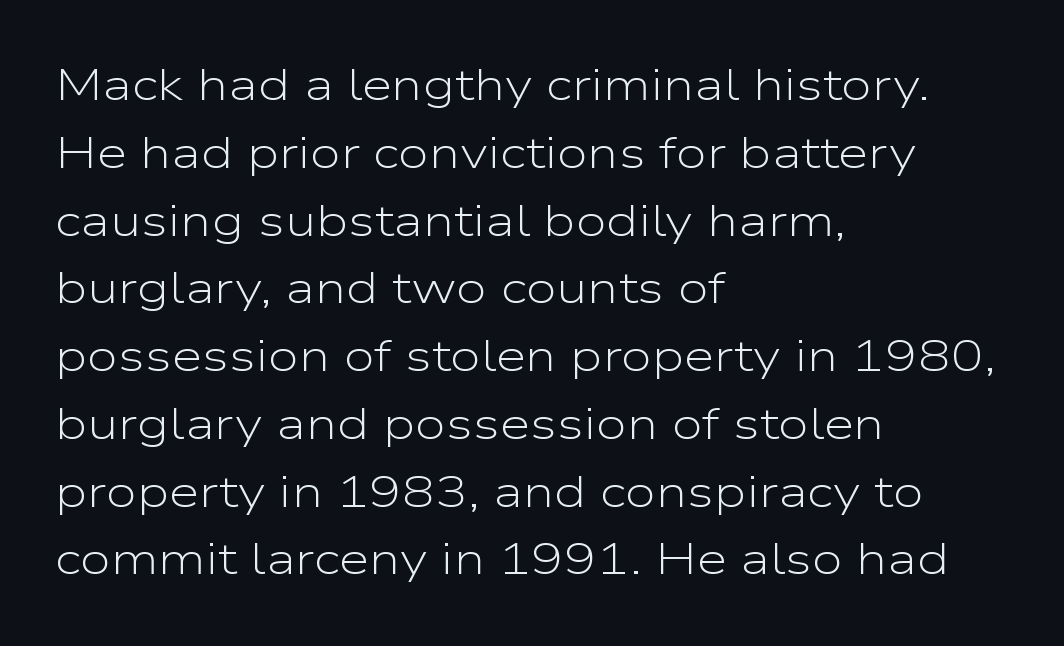
The glyphs in this specimen are sans serif. The rendering uses natural spacing where letterforms have individual widths. Is there any slant? The stems are plumb. A clean baseline with only descenders dipping below it. Reading down the block, your eye returns to a fixed left position each line.
